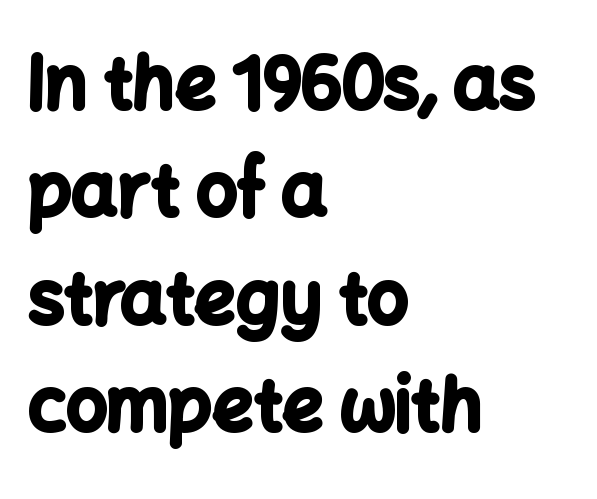
The image shows 72 px bold sans-serif type, upright; set left-aligned, normal line spacing (1.49x), normal letter spacing, not underlined; low stroke contrast and a medium x-height.
